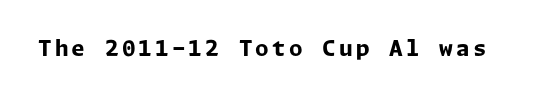
The image shows 22 px bold type, upright; set not underlined.
